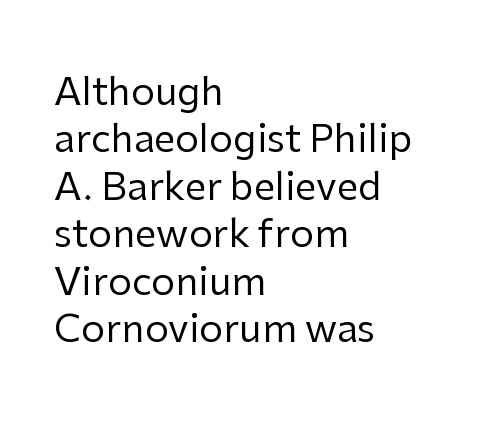
The image shows 38 px regular-weight sans-serif type, upright; set left-aligned, normal line spacing (1.25x), normal letter spacing, not underlined; low stroke contrast and a medium x-height.
